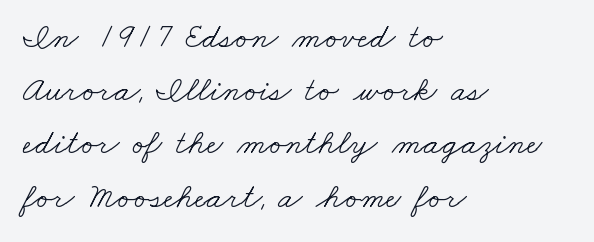
{"serif": "yes", "bold": "no", "weight": "light", "width": "wide", "stroke_contrast": "low", "x_height": "small", "monospaced": "no", "underline": "no", "align": "left", "line_spacing": "normal", "line_spacing_ratio": 1.52, "letter_spacing": "normal", "letter_spacing_em": 0.0, "glyph_px": 35}
